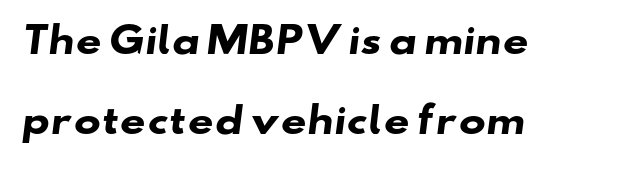
The passage shown is typed in a proportional face where columns would drift. This rendering leaves character spacing at its baseline value. The typesetter chose a ragged-right arrangement here. What weight is shown? A full bold with thick strokes.
